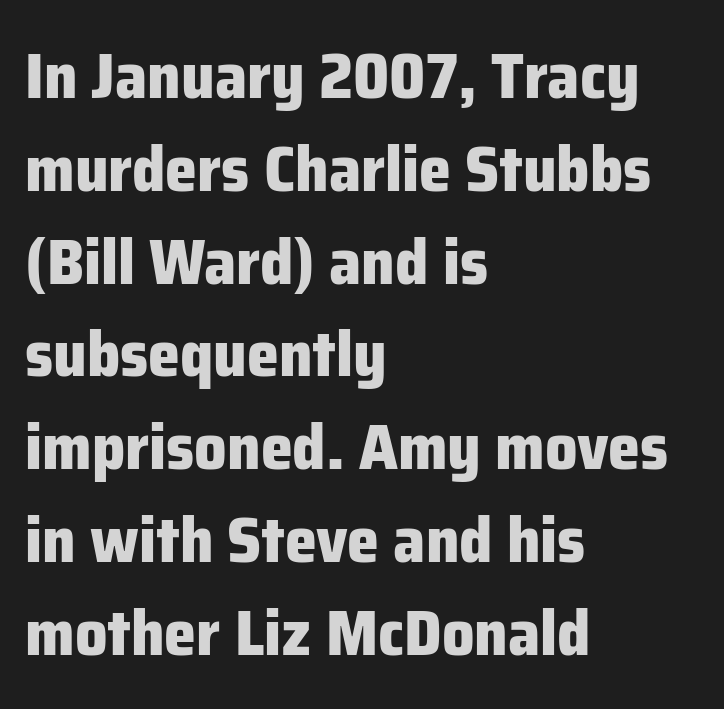
You could not count columns in this text — the font is proportionally spaced. Honestly, there is no underline to notice here at all. The sample has been set heavy, in full bold. The rendering keeps characters at their native spacing. Horizontally, the lines are justified to the leading edge only. Unlike a traditional serif, this face leaves its strokes unadorned.
